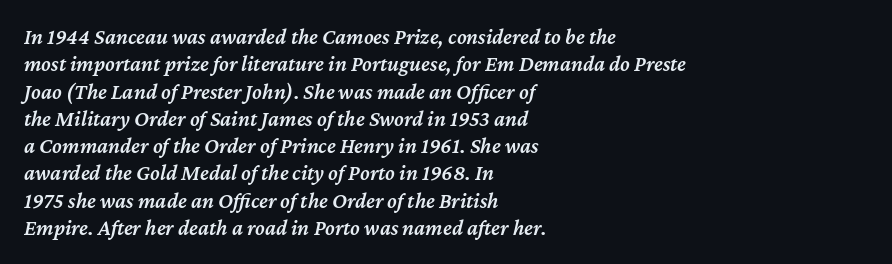
Q: Is the text bold? A: Semi-bold.
Q: Is the text italic (slanted)? A: Yes, it leans right by about 12 degrees.
Q: Is the text underlined? A: No.
Q: How is the paragraph aligned? A: Left-aligned.
Q: Is the spacing between letters normal or unusually wide? A: Normal.
